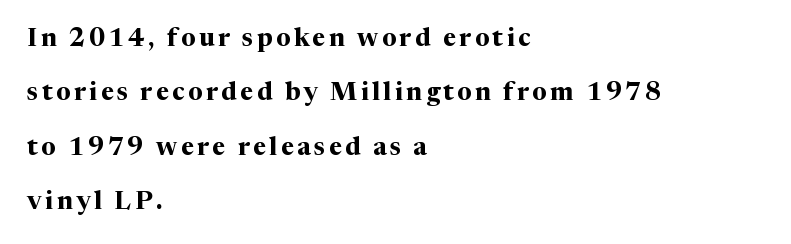
{"italic": "no", "bold": "yes", "underline": "no", "align": "left", "line_spacing": "loose", "line_spacing_ratio": 2.18, "glyph_px": 25}
